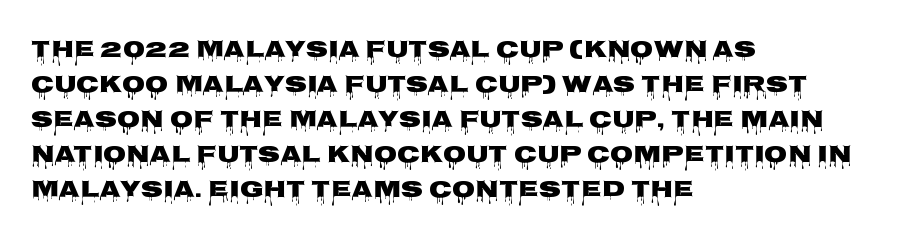
A classic flush-left, rag-right setting is used for this passage. The strokes are fattened all the way to bold. Plain, unruled lines of type. Tracking value appears to be zero — textbook default spacing.
